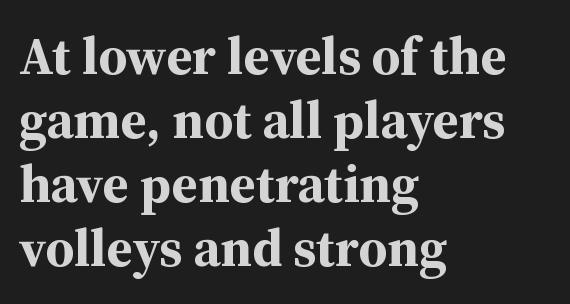
Q: Is the text bold? A: Yes.
Q: Is the text italic (slanted)? A: No, it is upright.
Q: Is the typeface a serif or a sans-serif typeface? A: Serif.
Q: Is the text underlined? A: No.
Q: How is the paragraph aligned? A: Left-aligned.
Q: Is the spacing between letters normal or unusually wide? A: Normal.
Q: Width (condensed, normal, or wide)? A: Normal.
Q: Stroke contrast? A: Medium.
Q: x-height? A: Medium.
Q: Monospaced? A: No.
